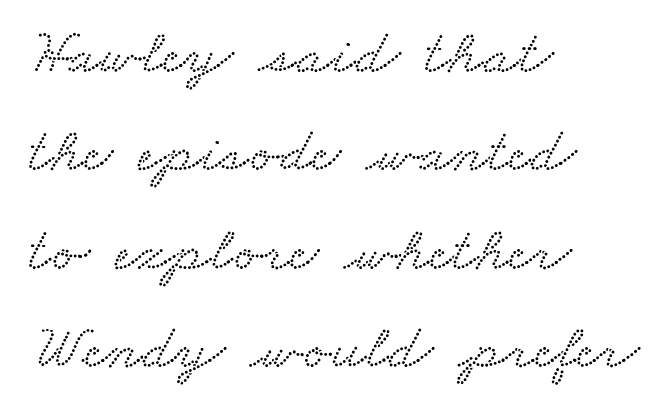
The image shows 63 px wide serif type; set left-aligned, normal line spacing (1.56x), normal letter spacing, not underlined; low stroke contrast and a small x-height.
